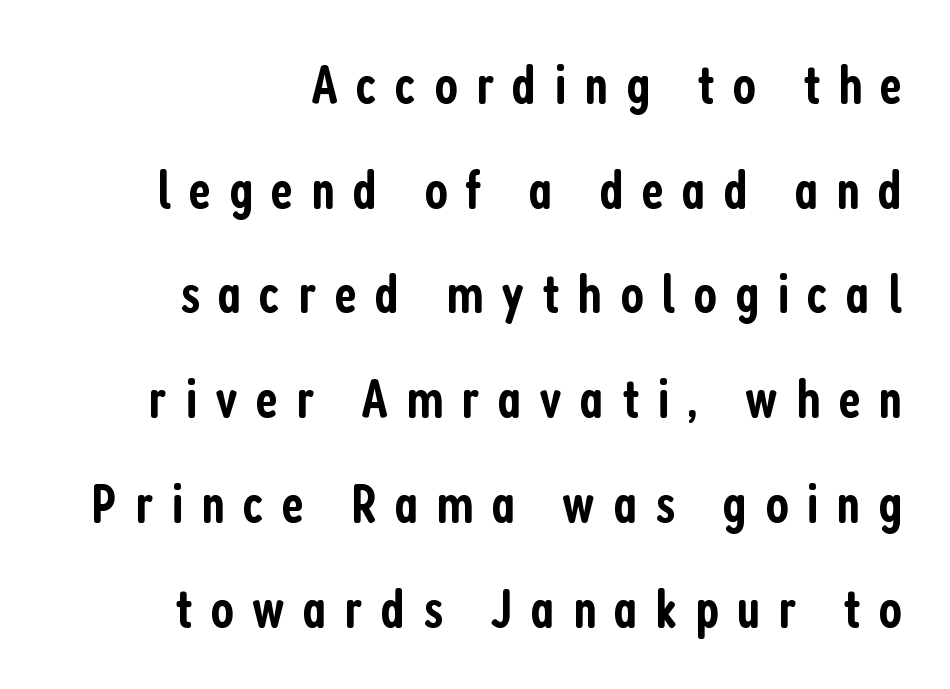
Q: Is the text bold? A: Semi-bold.
Q: Is the text italic (slanted)? A: No, it is upright.
Q: Is the typeface a serif or a sans-serif typeface? A: Sans-serif.
Q: Is the text underlined? A: No.
Q: How is the paragraph aligned? A: Right-aligned.
Q: Is the spacing between letters normal or unusually wide? A: Unusually wide.
Q: Width (condensed, normal, or wide)? A: Condensed.
Q: Stroke contrast? A: Low.
Q: x-height? A: Medium.
Q: Monospaced? A: No.
